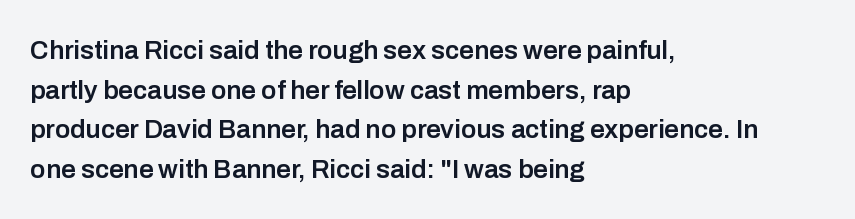
Q: Is the text bold? A: Semi-bold.
Q: Is the text italic (slanted)? A: No, it is upright.
Q: Is the text underlined? A: No.
Q: How is the paragraph aligned? A: Left-aligned.
Q: Is the spacing between letters normal or unusually wide? A: Normal.
Q: Is the spacing between lines tight, normal or loose? A: Normal.
